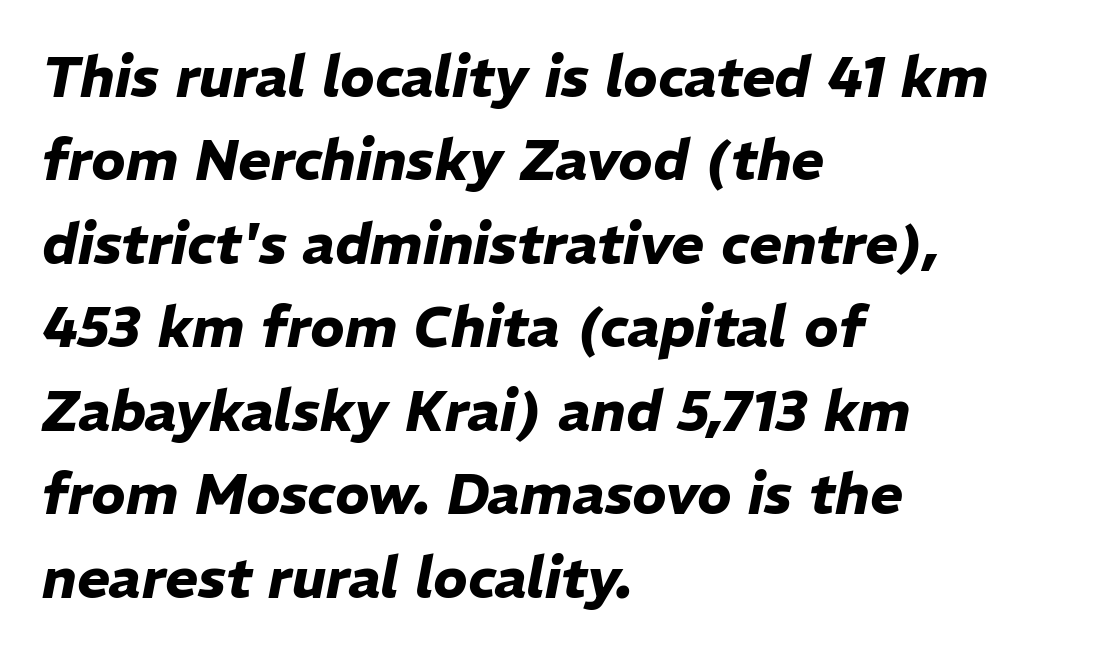
The letters advance in unequal steps, a hallmark of proportional type. Emphasis by weight is at full strength: bold. Honestly, the row spacing looks completely unremarkable. Check under the words: just untouched page. The typesetter chose a ragged-right arrangement here.
